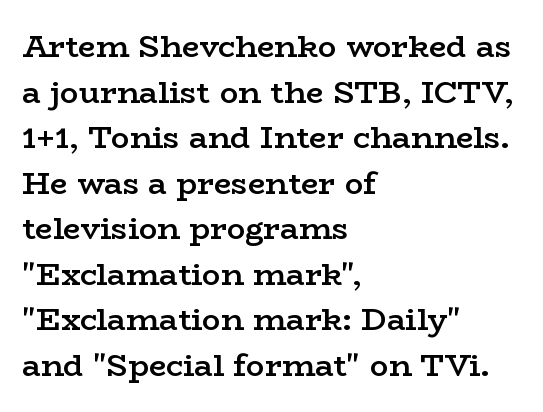
Q: Is the text bold? A: Semi-bold.
Q: Is the text italic (slanted)? A: No, it is upright.
Q: Is the typeface a serif or a sans-serif typeface? A: Serif.
Q: Is the text underlined? A: No.
Q: How is the paragraph aligned? A: Left-aligned.
Q: Is the spacing between letters normal or unusually wide? A: Normal.
Q: Is the spacing between lines tight, normal or loose? A: Normal.
Q: Width (condensed, normal, or wide)? A: Wide.
Q: Stroke contrast? A: Low.
Q: x-height? A: Medium.
Q: Monospaced? A: No.
